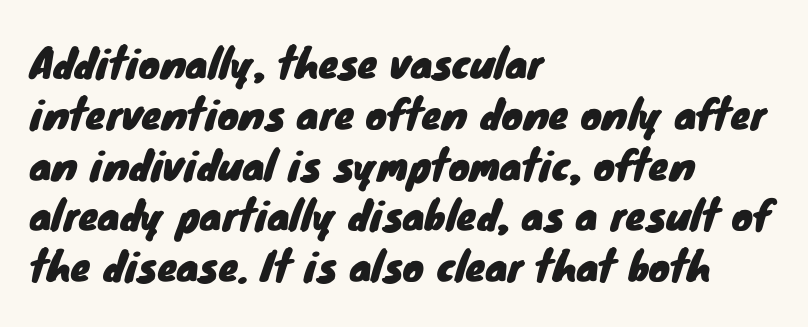
{"serif": "no", "width": "normal", "stroke_contrast": "low", "x_height": "small", "monospaced": "no", "underline": "no", "align": "left", "line_spacing": "normal", "line_spacing_ratio": 1.27, "letter_spacing": "normal", "letter_spacing_em": 0.0, "glyph_px": 40}
